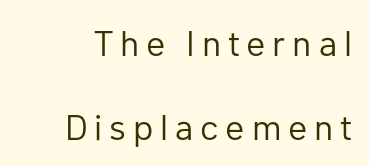
{"serif": "no", "italic": "no", "bold": "no", "weight": "regular", "width": "normal", "stroke_contrast": "low", "x_height": "medium", "monospaced": "no", "underline": "no", "line_spacing": "loose", "line_spacing_ratio": 2.33, "glyph_px": 36}
